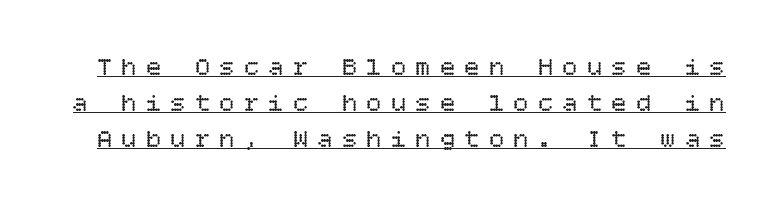
Summary of vertical rhythm: regular, with standard interline spacing. Posture: upright roman. No extra ink here — the face is not bold. A rule runs beneath these lines of type. The gaps between neighbouring characters are conspicuously large.
